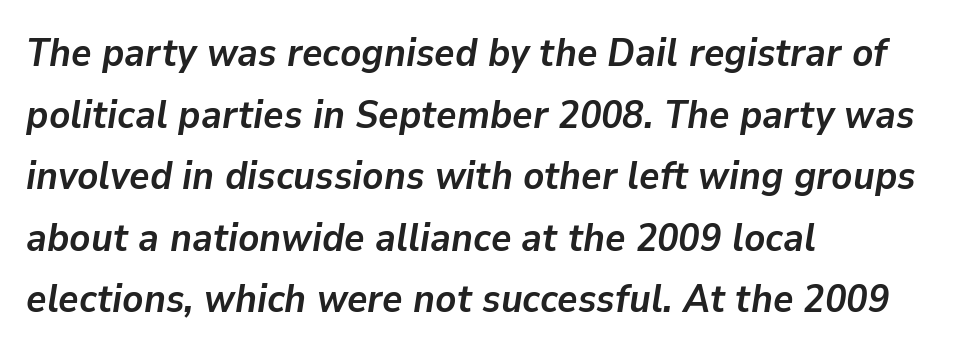
The image shows 39 px semibold type, italic (leaning right); set left-aligned, normal line spacing (1.58x), normal letter spacing, not underlined; low stroke contrast and a medium x-height.
